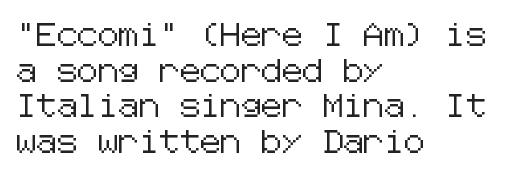
{"italic": "no", "underline": "no", "align": "left", "line_spacing": "normal", "line_spacing_ratio": 1.55, "letter_spacing": "normal", "letter_spacing_em": 0.0, "glyph_px": 23}
